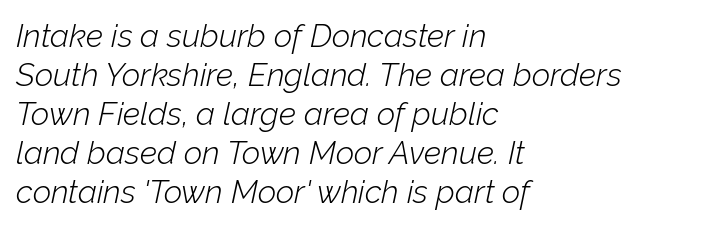
Heft: none added — not bold. Unmarked baselines from the first word to the last. The lines are quadded left. Note the varied advance widths — an 'i' is clearly narrower than an 'm'. The whole block is typeset with a tilt.
